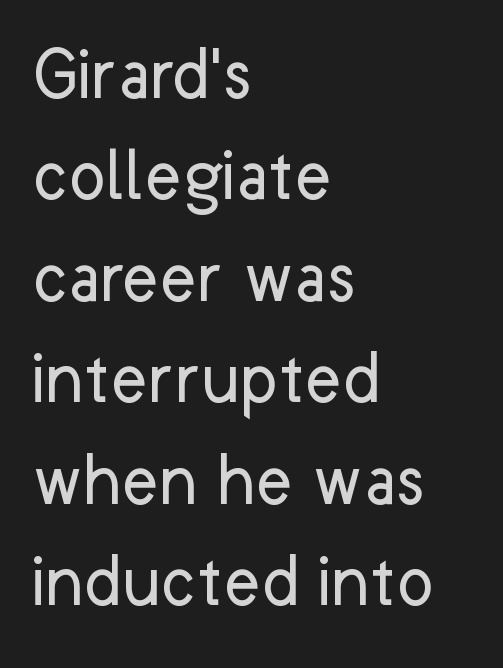
The image shows 78 px regular-weight sans-serif type, upright; set left-aligned, normal line spacing (1.3x), normal letter spacing, not underlined; low stroke contrast and a medium x-height.
